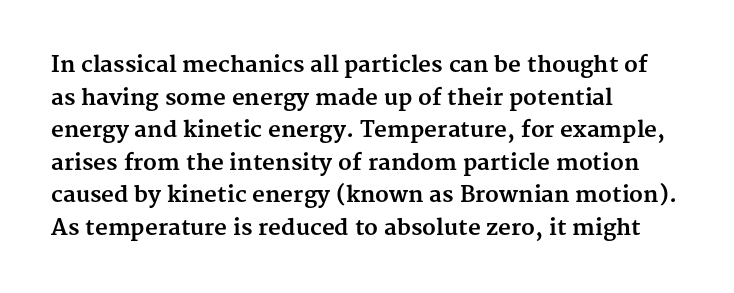
The image shows 22 px bold type, upright; set left-aligned, normal line spacing (1.48x), normal letter spacing, not underlined.
